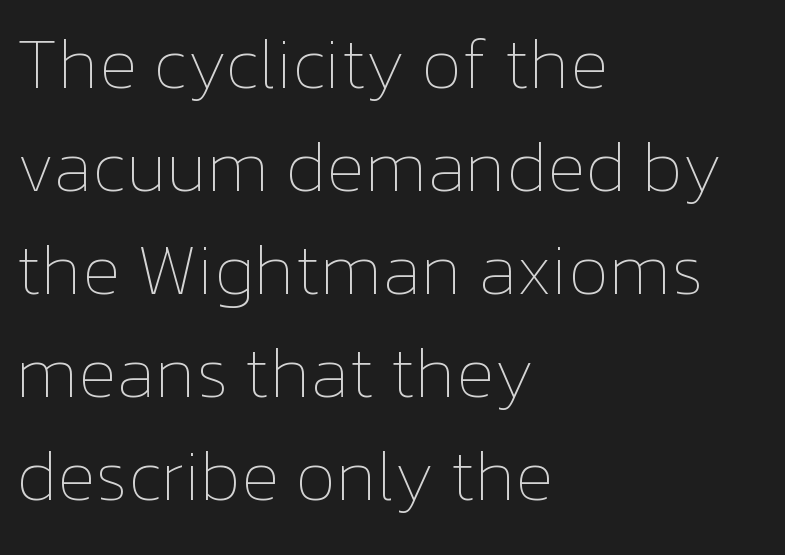
Q: Is the text bold? A: No.
Q: Is the text italic (slanted)? A: No, it is upright.
Q: Is the text underlined? A: No.
Q: How is the paragraph aligned? A: Left-aligned.
Q: Is the spacing between letters normal or unusually wide? A: Normal.
Q: Is the spacing between lines tight, normal or loose? A: Normal.
Q: Width (condensed, normal, or wide)? A: Normal.
Q: Stroke contrast? A: Low.
Q: x-height? A: Medium.
Q: Monospaced? A: No.
